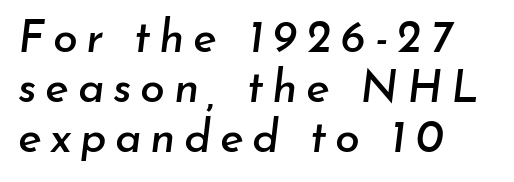
The vertical gap from one line to the next is small. The axis of the letterforms is tilted away from vertical. Each letter keeps its own natural width here, so spacing adapts to shape. Short and long lines alike share a common starting point at left. Type without underlining.
